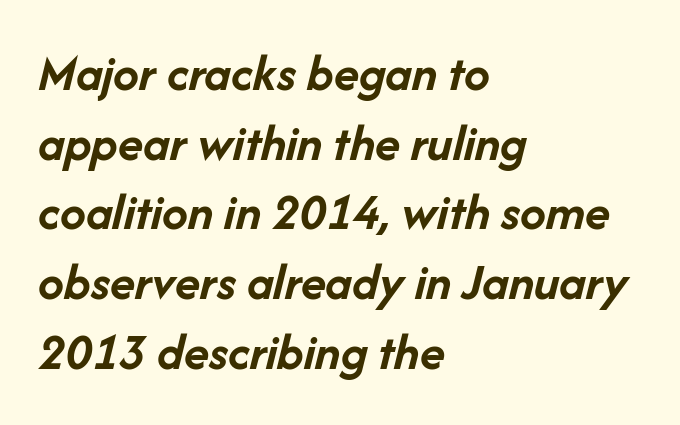
The image shows 52 px semibold type, italic (leaning right); set left-aligned, normal line spacing (1.34x), normal letter spacing, not underlined; low stroke contrast and a medium x-height.
